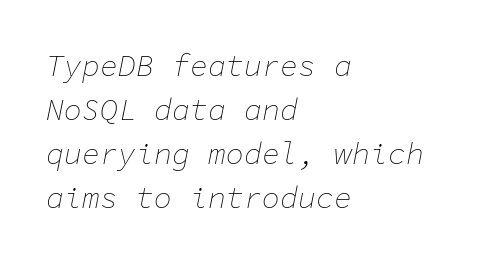
Tracking value appears to be zero — textbook default spacing. Looking at the ascenders, they clearly lean. Beneath every word, the page is bare. Left-aligned paragraph, ragged on the right.
